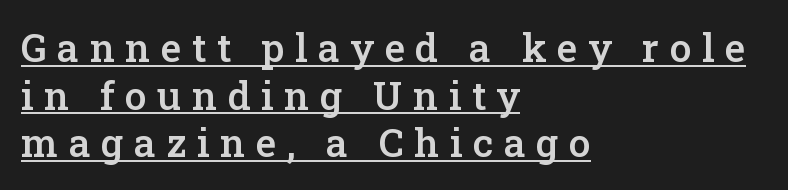
Strokes here are thickened, but only to semibold level. The font family rendered here belongs to the serif group. Ascenders rise straight up at ninety degrees. These lines are set flush left with a ragged right edge.
